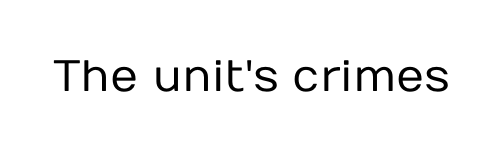
{"serif": "no", "italic": "no", "bold": "no", "weight": "regular", "width": "normal", "stroke_contrast": "low", "x_height": "medium", "monospaced": "no", "underline": "no", "letter_spacing": "normal", "letter_spacing_em": 0.0, "glyph_px": 44}
